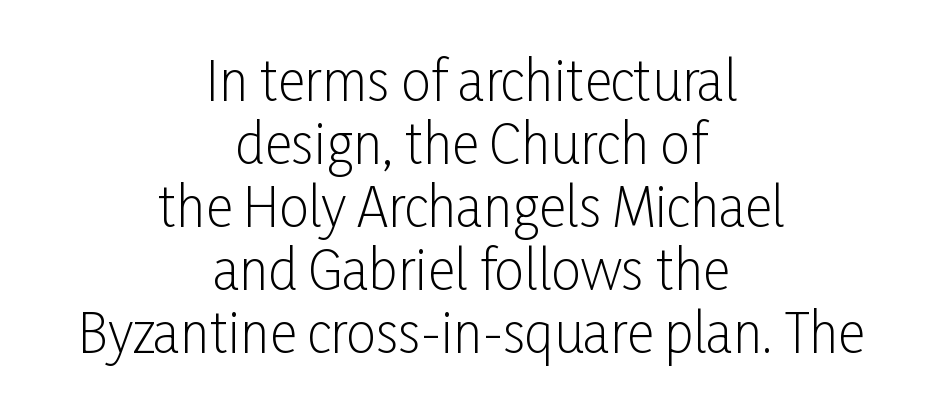
Q: Is the text bold? A: No.
Q: Is the text italic (slanted)? A: No, it is upright.
Q: Is the typeface a serif or a sans-serif typeface? A: Sans-serif.
Q: Is the text underlined? A: No.
Q: How is the paragraph aligned? A: Centered.
Q: Is the spacing between letters normal or unusually wide? A: Normal.
Q: Width (condensed, normal, or wide)? A: Condensed.
Q: Stroke contrast? A: Low.
Q: x-height? A: Medium.
Q: Monospaced? A: No.
